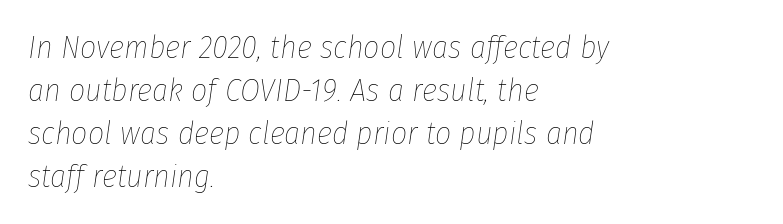
This sample has the flowing, uneven cadence of proportional lettering. Stems here are at most as thick as an everyday book face. The specimen omits any rule beneath the text block's lines. Interline gaps are of average width in this sample. The lettering tilts uniformly, giving the passage an italic look.
